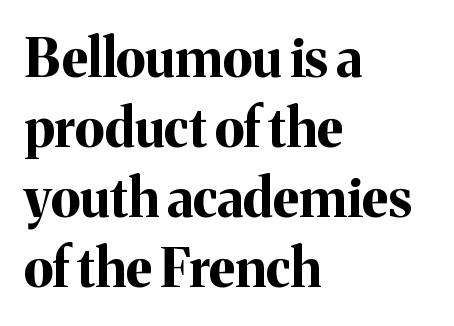
{"serif": "yes", "italic": "no", "bold": "yes", "weight": "bold", "width": "normal", "stroke_contrast": "medium", "x_height": "medium", "monospaced": "no", "underline": "no", "align": "left", "line_spacing": "normal", "line_spacing_ratio": 1.32, "letter_spacing": "normal", "letter_spacing_em": 0.0, "glyph_px": 53}
